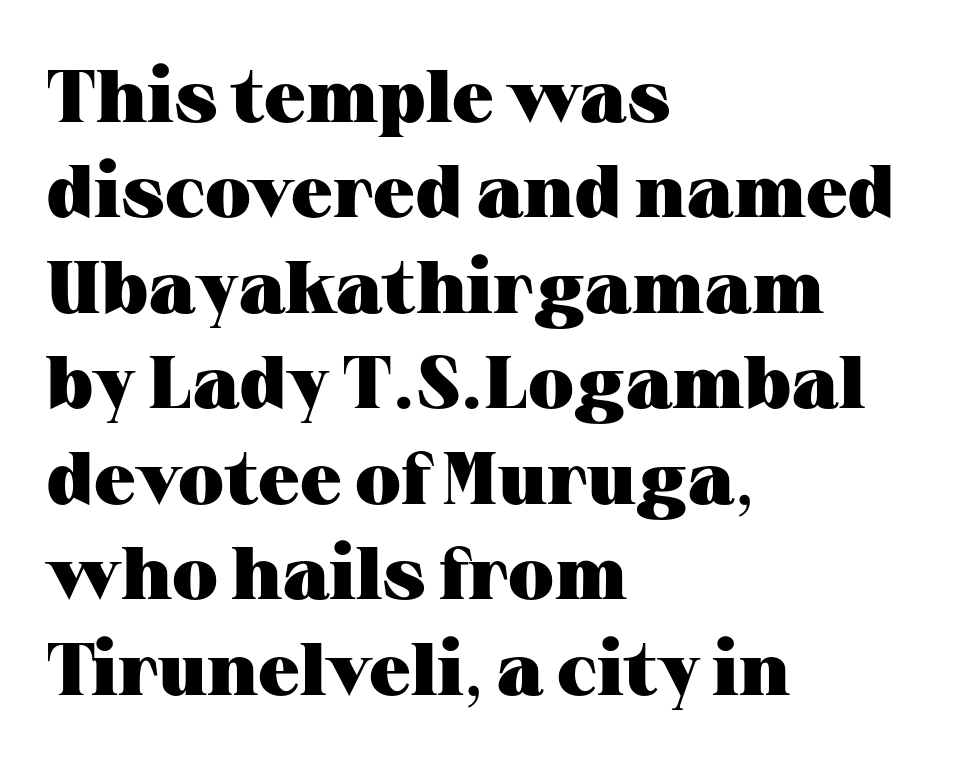
The image shows 74 px heavy, wide serif type, upright; set left-aligned, normal line spacing (1.29x), normal letter spacing, not underlined; medium stroke contrast and a medium x-height.
